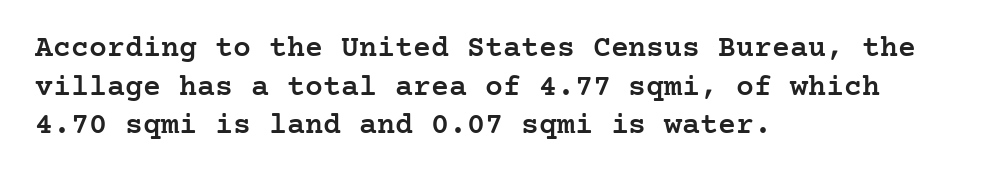
Any mark beneath the type? The region is blank. Each line starts at the same left margin while the right side varies. The vertical gap from one line to the next is medium. Characters follow at the spacing the type designer built in.
